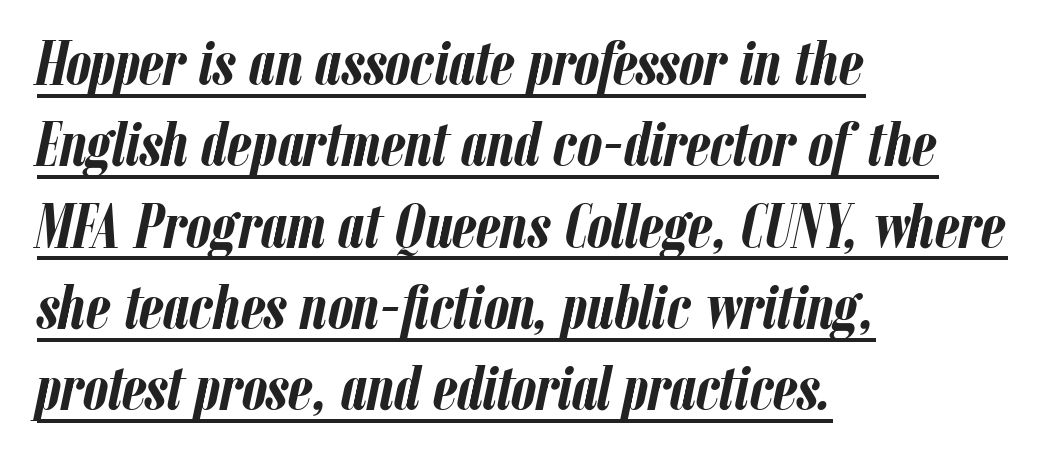
Q: Is the text bold? A: Yes.
Q: Is the text italic (slanted)? A: Yes, it leans right by about 12 degrees.
Q: Is the text underlined? A: Yes.
Q: How is the paragraph aligned? A: Left-aligned.
Q: Is the spacing between letters normal or unusually wide? A: Normal.
Q: Is the spacing between lines tight, normal or loose? A: Normal.
Q: Width (condensed, normal, or wide)? A: Condensed.
Q: Stroke contrast? A: Low.
Q: x-height? A: Medium.
Q: Monospaced? A: No.
